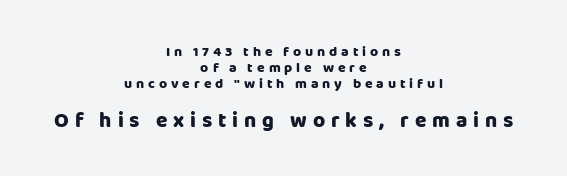
{"italic": "no", "underline": "no", "align": "center", "line_spacing": "tight", "line_spacing_ratio": 1.14, "letter_spacing": "wide", "letter_spacing_em": 0.28, "larger_block": "second", "size_ratio": 1.5, "glyph_px": 21}
